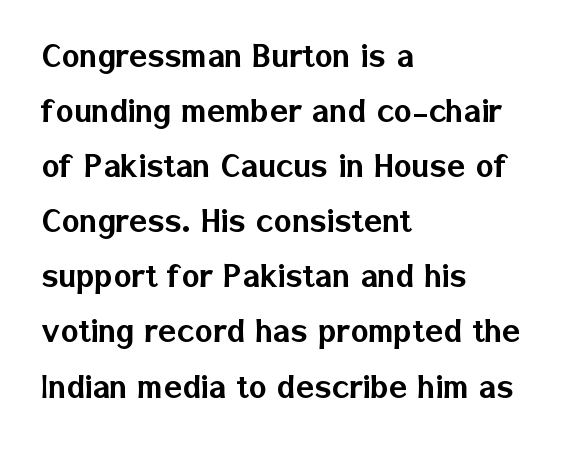
Compared with a centered layout, this one pins lines to the left instead. The lines sit at an ordinary, default distance from one another. In terms of posture, this sample is upright. Descenders hang freely into open space. The text was rendered using a sans face with plain stroke endings. This sample has the flowing, uneven cadence of proportional lettering.
